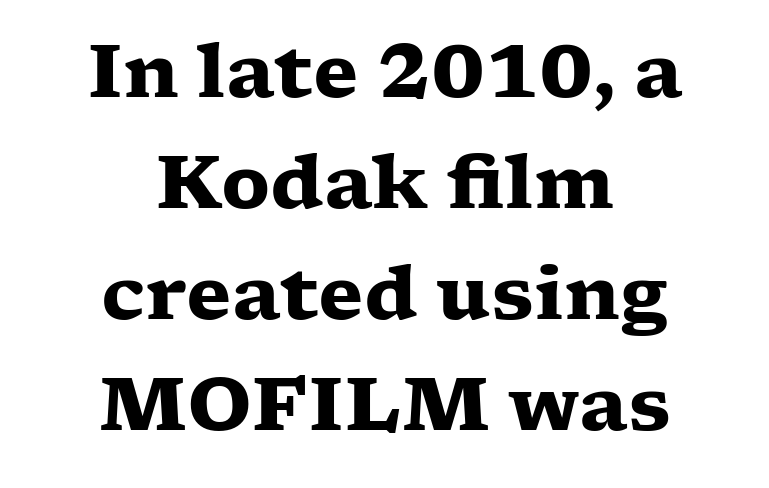
{"serif": "yes", "italic": "no", "bold": "yes", "weight": "heavy", "width": "wide", "stroke_contrast": "low", "x_height": "medium", "monospaced": "no", "underline": "no", "align": "center", "line_spacing": "normal", "line_spacing_ratio": 1.5, "letter_spacing": "normal", "letter_spacing_em": 0.0, "glyph_px": 74}
